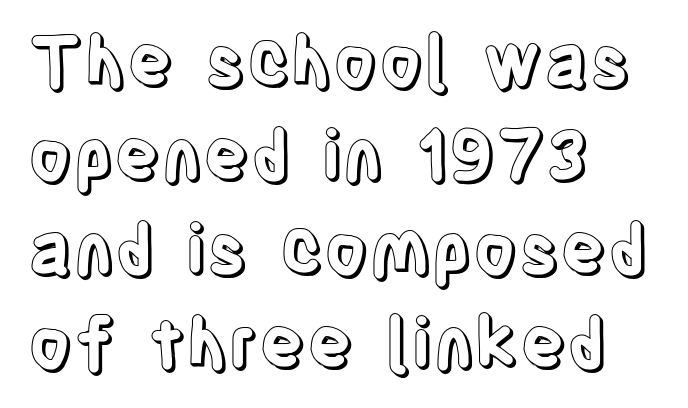
{"italic": "no", "width": "condensed", "x_height": "large", "monospaced": "no", "underline": "no", "align": "left", "line_spacing": "normal", "line_spacing_ratio": 1.36, "letter_spacing": "normal", "letter_spacing_em": 0.0, "glyph_px": 69}
